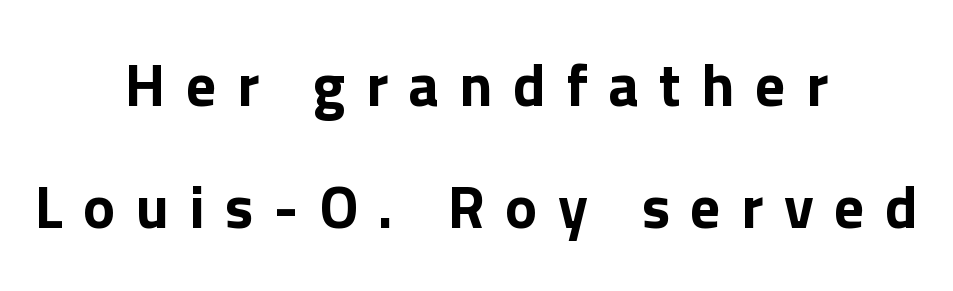
The glyphs in this specimen are sans serif. Baseline-to-baseline distance is far greater than the letter height. Upright lettering throughout. A clean baseline with only descenders dipping below it. Each word looks stretched out because of the extra space between its letters. The face used here is proportionally spaced, like ordinary book or web type.
